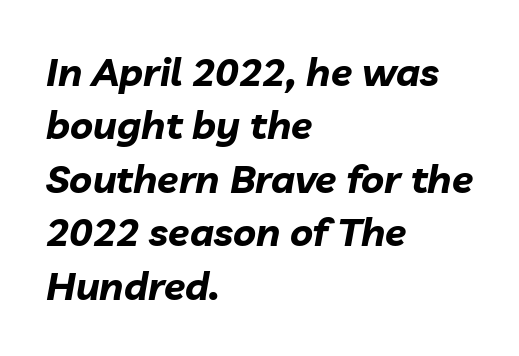
Q: Is the text bold? A: Yes.
Q: Is the text italic (slanted)? A: Yes, it leans right by about 10 degrees.
Q: Is the text underlined? A: No.
Q: How is the paragraph aligned? A: Left-aligned.
Q: Is the spacing between letters normal or unusually wide? A: Normal.
Q: Is the spacing between lines tight, normal or loose? A: Normal.
Q: Width (condensed, normal, or wide)? A: Normal.
Q: Stroke contrast? A: Low.
Q: x-height? A: Medium.
Q: Monospaced? A: No.
